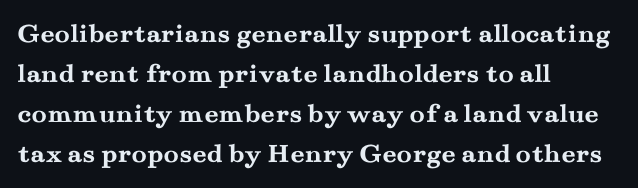
{"serif": "yes", "italic": "no", "bold": "yes", "weight": "semibold", "width": "wide", "stroke_contrast": "medium", "x_height": "small", "monospaced": "no", "underline": "no", "align": "left", "line_spacing": "normal", "line_spacing_ratio": 1.43, "letter_spacing": "normal", "letter_spacing_em": 0.0, "glyph_px": 28}
